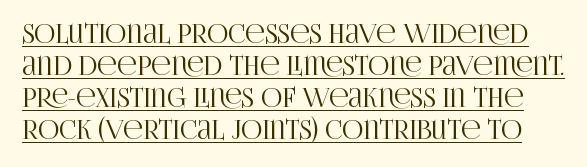
Q: Is the text italic (slanted)? A: No, it is upright.
Q: Is the text underlined? A: Yes.
Q: Is the spacing between letters normal or unusually wide? A: Normal.
